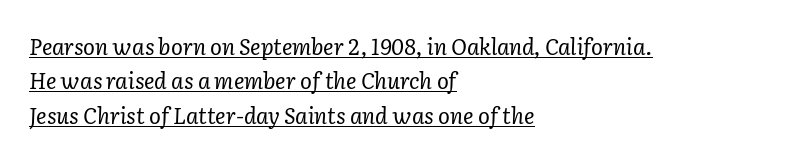
The image shows 22 px text type, italic (leaning right); set left-aligned, normal line spacing (1.56x), normal letter spacing, underlined.
